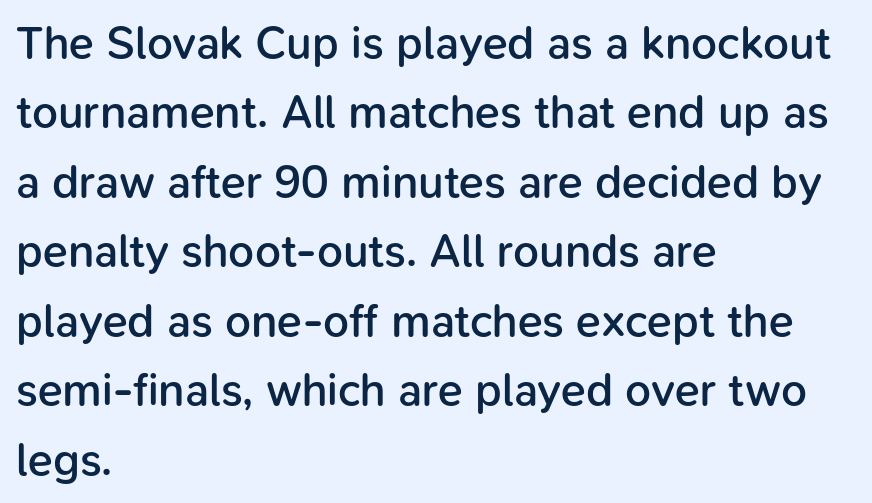
{"serif": "no", "italic": "no", "bold": "semi", "weight": "semibold", "width": "normal", "stroke_contrast": "low", "x_height": "medium", "monospaced": "no", "underline": "no", "align": "left", "line_spacing": "normal", "line_spacing_ratio": 1.51, "letter_spacing": "normal", "letter_spacing_em": 0.0, "glyph_px": 46}
